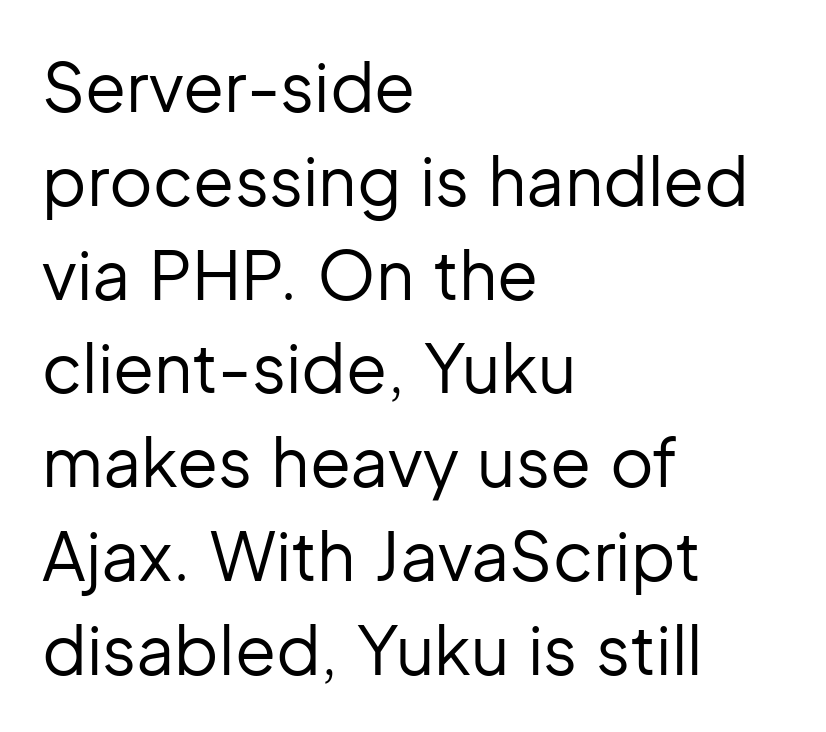
The image shows 67 px regular-weight sans-serif type, upright; set left-aligned, normal line spacing (1.4x), normal letter spacing, not underlined; low stroke contrast and a medium x-height.
